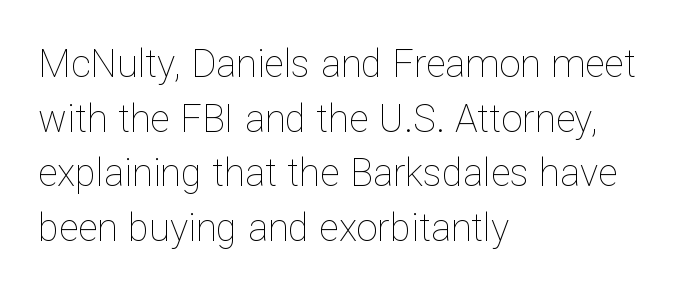
The image shows 38 px thin type, upright; set left-aligned, normal line spacing (1.44x), normal letter spacing, not underlined; low stroke contrast and a medium x-height.
